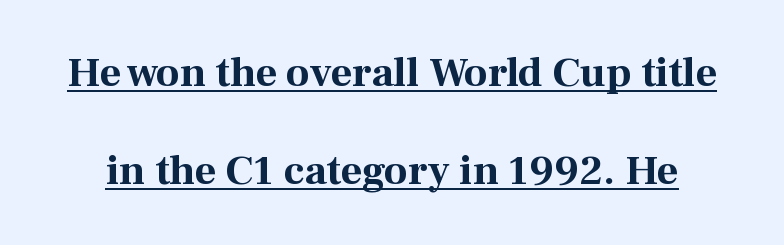
{"serif": "yes", "italic": "no", "bold": "yes", "weight": "bold", "width": "normal", "stroke_contrast": "medium", "x_height": "medium", "monospaced": "no", "underline": "yes", "line_spacing": "loose", "line_spacing_ratio": 2.34, "letter_spacing": "normal", "letter_spacing_em": 0.0, "glyph_px": 42}
